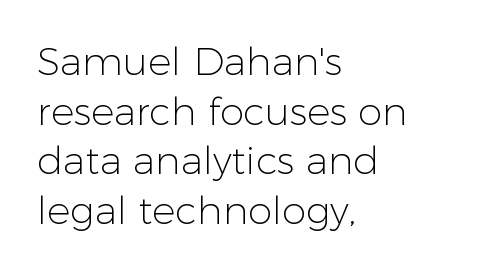
{"serif": "no", "italic": "no", "bold": "no", "weight": "light", "width": "normal", "stroke_contrast": "low", "x_height": "medium", "monospaced": "no", "underline": "no", "align": "left", "line_spacing": "normal", "line_spacing_ratio": 1.27, "letter_spacing": "normal", "letter_spacing_em": 0.0, "glyph_px": 39}
